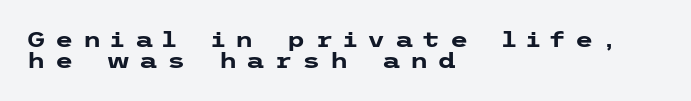
The image shows 21 px bold type, upright; set left-aligned, tight line spacing (1.01x), unusually wide letter spacing (+0.45 em), not underlined.
